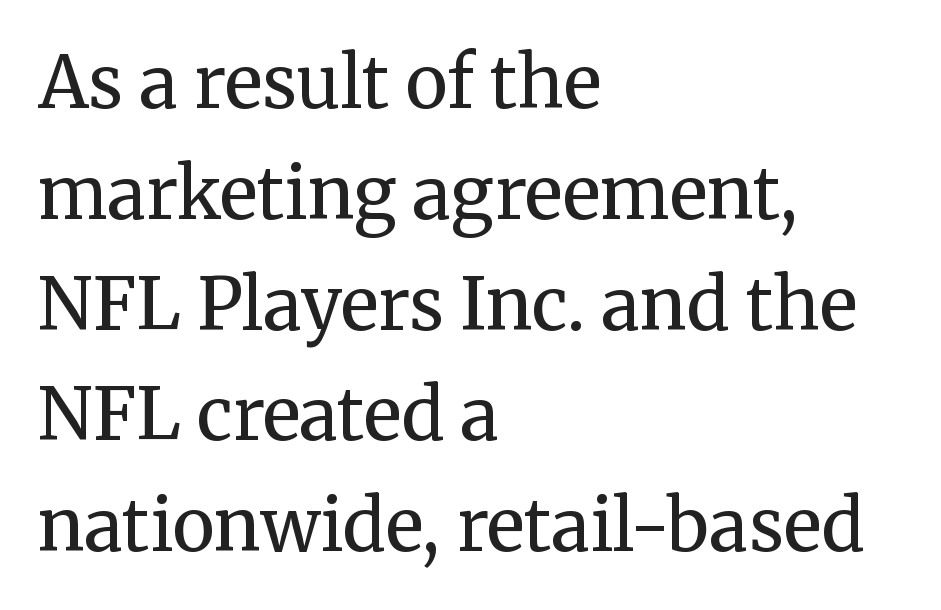
{"serif": "yes", "italic": "no", "bold": "no", "weight": "regular", "width": "normal", "stroke_contrast": "medium", "x_height": "medium", "monospaced": "no", "underline": "no", "align": "left", "line_spacing": "normal", "line_spacing_ratio": 1.56, "letter_spacing": "normal", "letter_spacing_em": 0.0, "glyph_px": 71}
